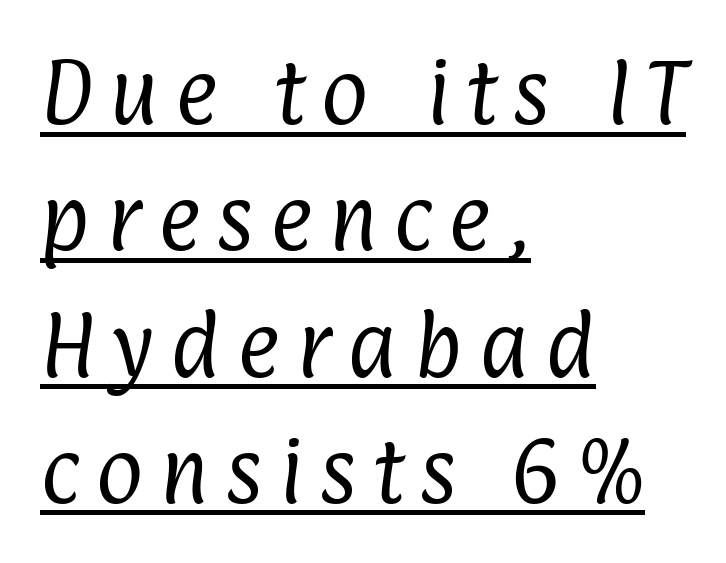
{"serif": "no", "bold": "no", "weight": "regular", "width": "condensed", "stroke_contrast": "low", "x_height": "medium", "monospaced": "no", "underline": "yes", "align": "left", "line_spacing_ratio": 1.73, "letter_spacing": "wide", "letter_spacing_em": 0.22, "glyph_px": 73}
